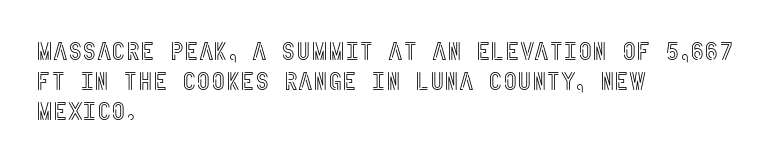
The image shows 25 px text type, upright; set left-aligned, line spacing 1.2x, normal letter spacing, not underlined.
